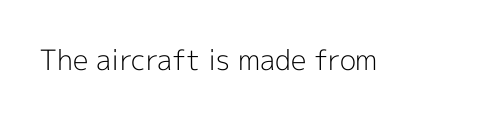
Default kerning and tracking; the words read as compact shapes. This sample uses an upright cut, with every glyph sitting square on the baseline. Note the varied advance widths — an 'i' is clearly narrower than an 'm'. This rendering features lettering with no underline. Letterform terminals end flat and unadorned throughout the passage.
